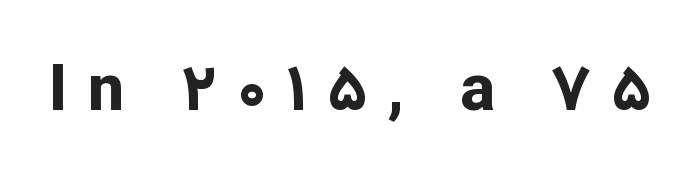
The image shows 65 px bold sans-serif type, upright; set unusually wide letter spacing (+0.31 em), not underlined; low stroke contrast and a medium x-height.
